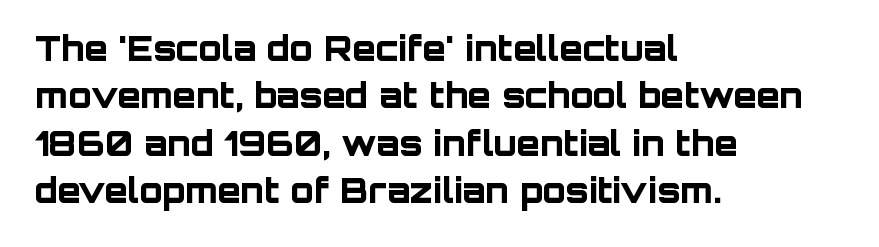
The image shows 34 px bold sans-serif type, upright; set left-aligned, normal line spacing (1.39x), normal letter spacing, not underlined; low stroke contrast and a large x-height.
